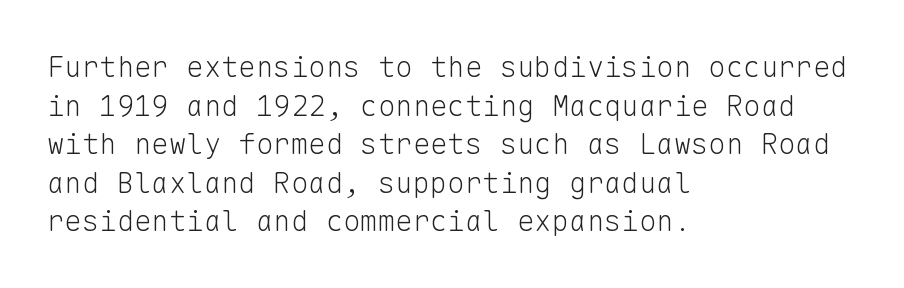
{"serif": "no", "italic": "no", "bold": "no", "weight": "light", "width": "normal", "stroke_contrast": "low", "x_height": "medium", "monospaced": "yes", "underline": "no", "align": "left", "line_spacing": "normal", "line_spacing_ratio": 1.33, "letter_spacing": "normal", "letter_spacing_em": 0.0, "glyph_px": 29}
